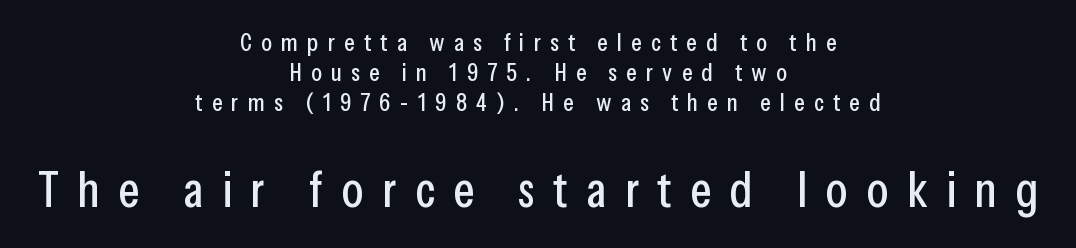
The image shows 50 px condensed sans-serif type, upright; set centered, line spacing 1.21x, unusually wide letter spacing (+0.37 em), not underlined; the second (bottom) block is 2.0x larger; low stroke contrast and a medium x-height.
